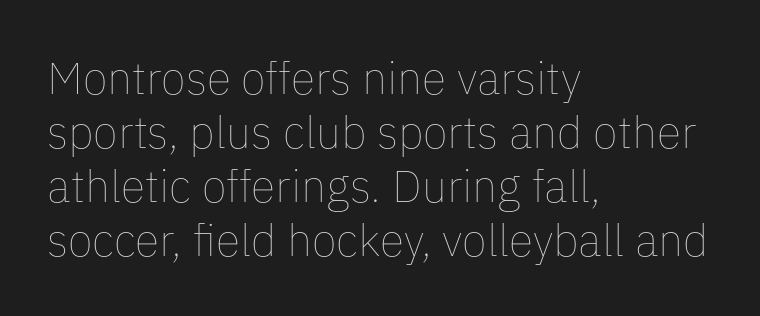
{"italic": "no", "bold": "no", "weight": "thin", "width": "normal", "stroke_contrast": "low", "x_height": "medium", "monospaced": "no", "underline": "no", "align": "left", "line_spacing_ratio": 1.2, "letter_spacing": "normal", "letter_spacing_em": 0.0, "glyph_px": 45}
